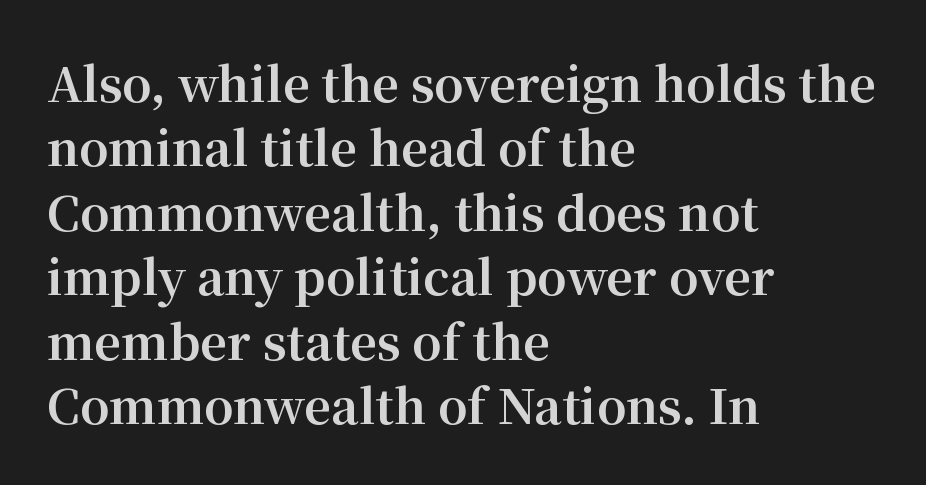
Q: Is the text bold? A: Yes.
Q: Is the text italic (slanted)? A: No, it is upright.
Q: Is the typeface a serif or a sans-serif typeface? A: Serif.
Q: Is the text underlined? A: No.
Q: How is the paragraph aligned? A: Left-aligned.
Q: Is the spacing between letters normal or unusually wide? A: Normal.
Q: Is the spacing between lines tight, normal or loose? A: Normal.
Q: Width (condensed, normal, or wide)? A: Normal.
Q: Stroke contrast? A: Medium.
Q: x-height? A: Medium.
Q: Monospaced? A: No.
